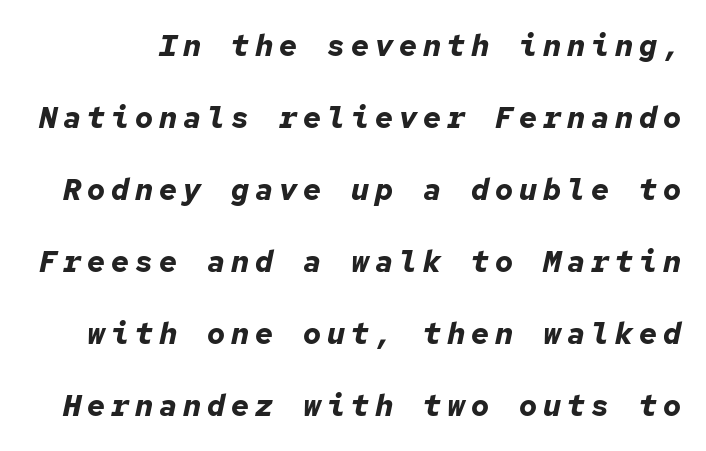
{"italic": "yes", "lean": "right", "slant_degrees": 12, "bold": "yes", "weight": "bold", "width": "normal", "stroke_contrast": "low", "x_height": "medium", "monospaced": "yes", "underline": "no", "line_spacing": "loose", "line_spacing_ratio": 2.4, "letter_spacing": "wide", "letter_spacing_em": 0.2, "glyph_px": 30}
